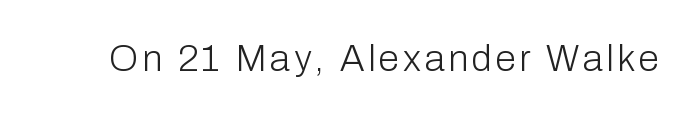
The image shows 37 px light sans-serif type, upright; set not underlined; low stroke contrast and a medium x-height.
